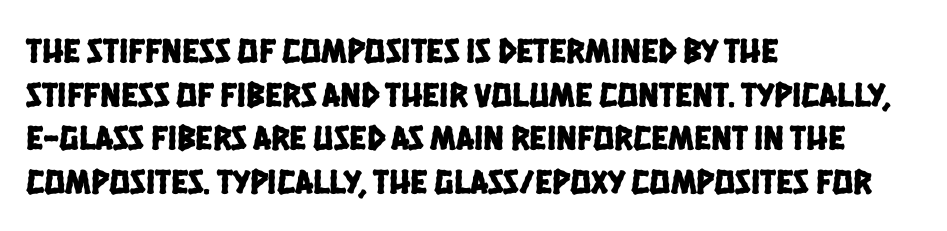
Q: Is the typeface a serif or a sans-serif typeface? A: Sans-serif.
Q: Is the text underlined? A: No.
Q: How is the paragraph aligned? A: Left-aligned.
Q: Is the spacing between letters normal or unusually wide? A: Normal.
Q: Is the spacing between lines tight, normal or loose? A: Normal.
Q: Width (condensed, normal, or wide)? A: Condensed.
Q: Stroke contrast? A: Low.
Q: x-height? A: Large.
Q: Monospaced? A: No.
